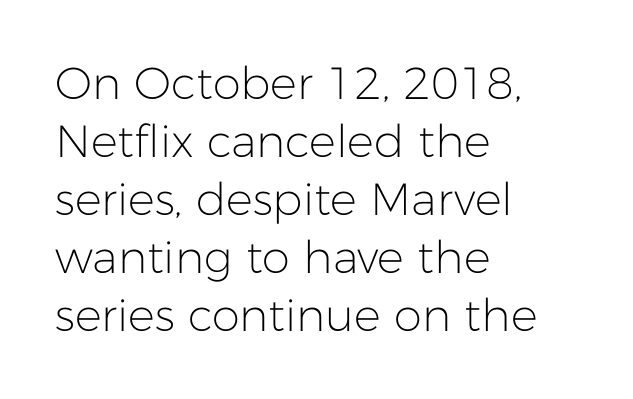
{"serif": "no", "italic": "no", "bold": "no", "weight": "light", "width": "normal", "stroke_contrast": "low", "x_height": "medium", "monospaced": "no", "underline": "no", "align": "left", "line_spacing": "normal", "line_spacing_ratio": 1.29, "letter_spacing": "normal", "letter_spacing_em": 0.0, "glyph_px": 45}
